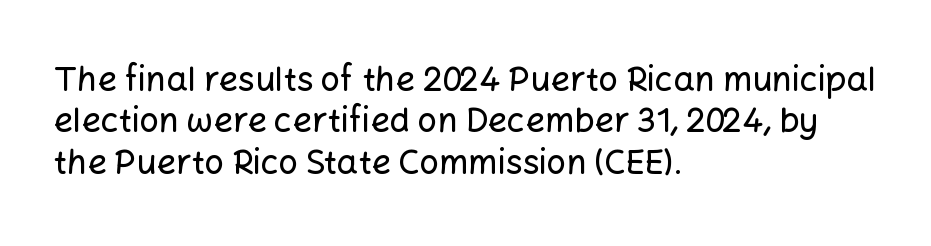
{"serif": "no", "italic": "no", "width": "normal", "stroke_contrast": "low", "x_height": "medium", "monospaced": "no", "underline": "no", "align": "left", "line_spacing_ratio": 1.22, "letter_spacing": "normal", "letter_spacing_em": 0.0, "glyph_px": 34}
